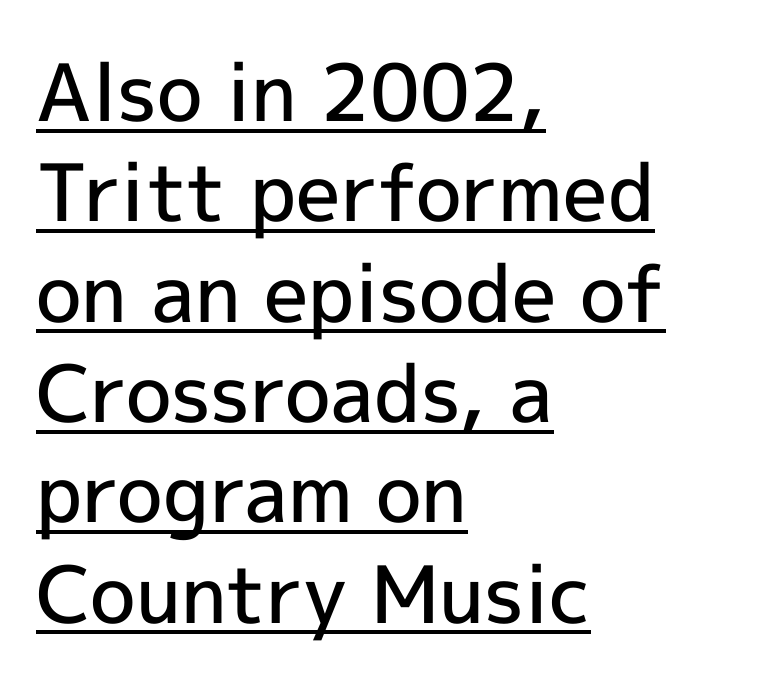
Nothing sits at the stroke ends, so this counts as sans-serif. A typesetter would call this proportional, since set widths differ per character. Typeset ragged right — the left edge is the straight one. The glyphs are accompanied by a horizontal stroke just below them. What stands out about the letter spacing? Nothing — it is the standard amount.
